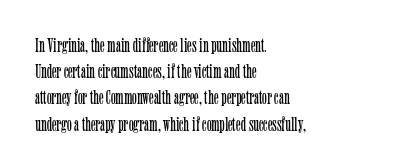
{"italic": "no", "bold": "no", "underline": "no", "align": "left", "line_spacing": "normal", "line_spacing_ratio": 1.31, "letter_spacing": "normal", "letter_spacing_em": 0.0, "glyph_px": 20}
